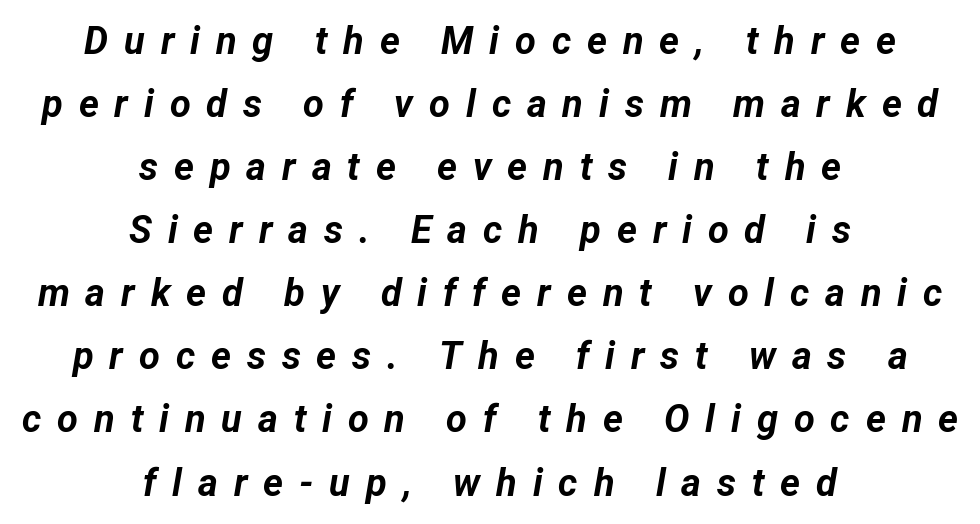
Q: Is the text bold? A: Yes.
Q: Is the text italic (slanted)? A: Yes, it leans right by about 12 degrees.
Q: Is the text underlined? A: No.
Q: How is the paragraph aligned? A: Centered.
Q: Is the spacing between letters normal or unusually wide? A: Unusually wide.
Q: Is the spacing between lines tight, normal or loose? A: Normal.
Q: Width (condensed, normal, or wide)? A: Normal.
Q: Stroke contrast? A: Low.
Q: x-height? A: Medium.
Q: Monospaced? A: No.
